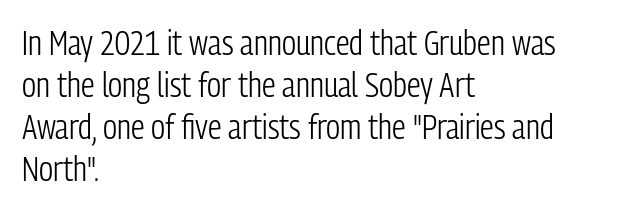
Q: Is the text bold? A: No.
Q: Is the text italic (slanted)? A: No, it is upright.
Q: Is the typeface a serif or a sans-serif typeface? A: Sans-serif.
Q: Is the text underlined? A: No.
Q: How is the paragraph aligned? A: Left-aligned.
Q: Is the spacing between letters normal or unusually wide? A: Normal.
Q: Width (condensed, normal, or wide)? A: Condensed.
Q: Stroke contrast? A: Low.
Q: x-height? A: Medium.
Q: Monospaced? A: No.
